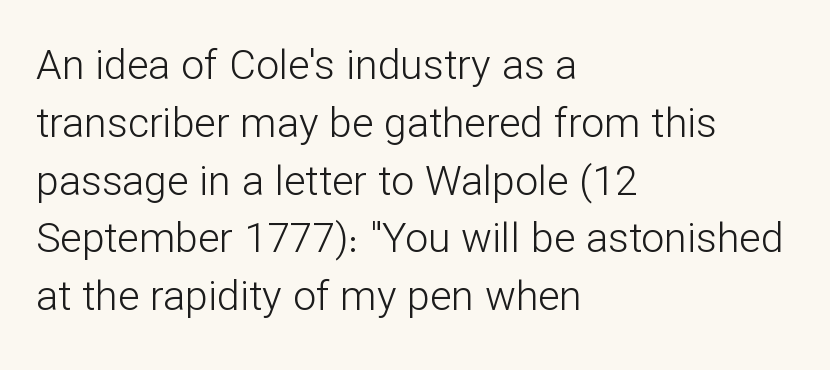
The rendering uses natural spacing where letterforms have individual widths. Weight: in the light-to-regular range. The text was rendered using a sans face with plain stroke endings. Compared with typical body copy, the letter spacing here is the same. Short and long lines alike share a common starting point at left. Type without underlining.
